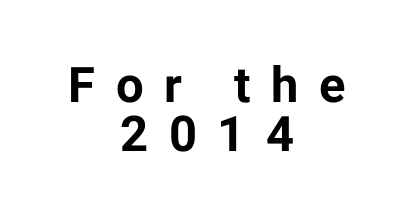
Where is the straight margin? There isn't one; the lines are centered. Honestly, the letter spacing is so wide it's the main thing you notice. On the weight axis this lands at bold, roughly 700. The font family rendered here belongs to the sans-serif group. The rendering uses natural spacing where letterforms have individual widths. Glance below the letters and you will spot only blank space.
